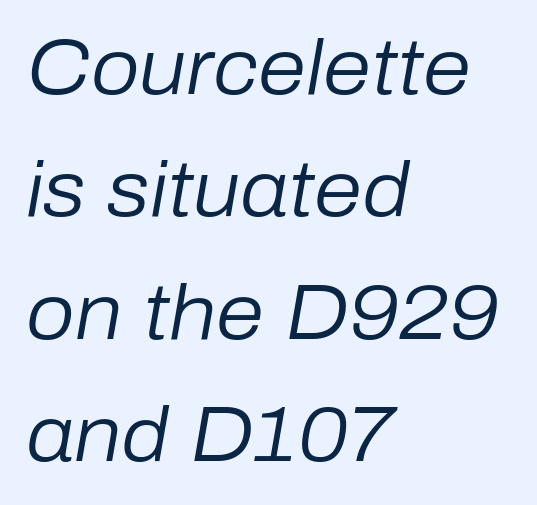
Compared with typical paragraphs, the rows here are spaced about the same. This rendering leaves character spacing at its baseline value. Note the varied advance widths — an 'i' is clearly narrower than an 'm'. Notice how the passage keeps a crisp vertical edge on the left only. Emphasis-style slanted type is in use. Stems here are at most as thick as an everyday book face.
